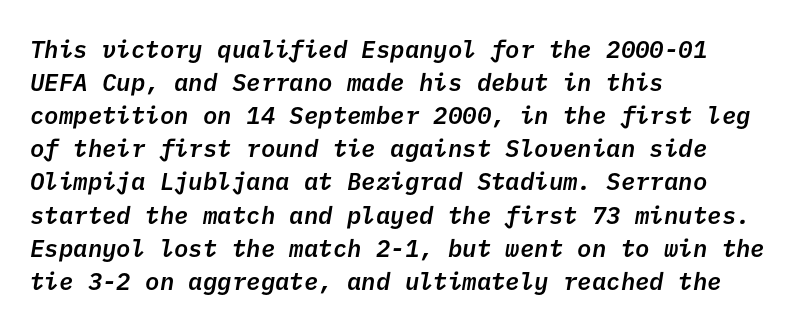
Quick note: underline off. The face used here is a semibold: visibly heavier than regular, lighter than bold. Honestly, the letter spacing is just normal — you wouldn't notice it. What's the leading like? Ordinary, nothing unusual. Layout note: lines flush left.
